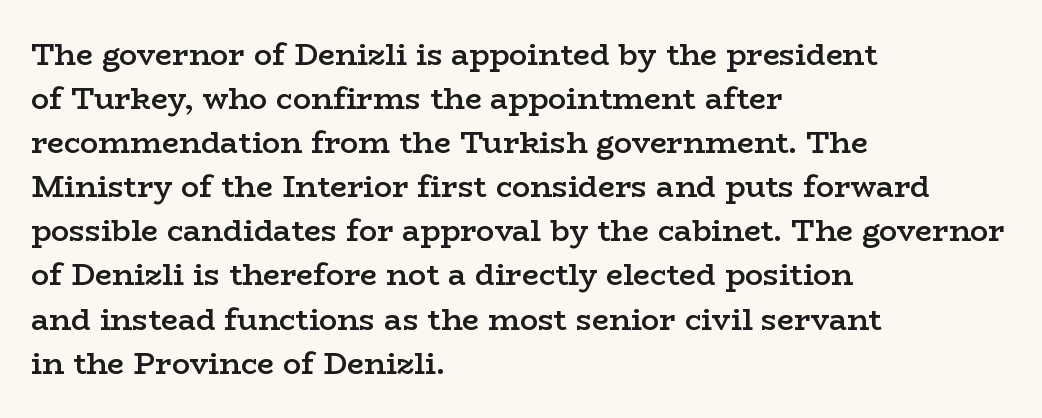
The image shows 30 px semibold, wide serif type, upright; set left-aligned, normal line spacing (1.47x), normal letter spacing, not underlined; low stroke contrast and a medium x-height.
